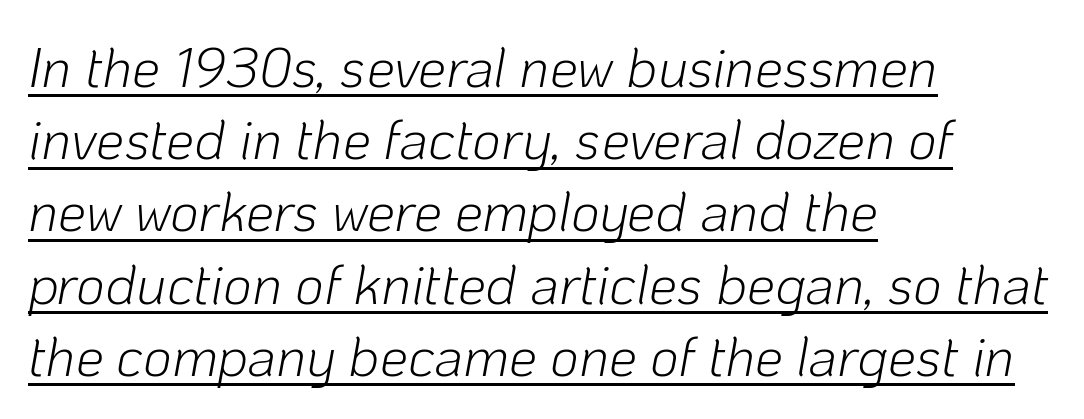
Q: Is the text bold? A: No.
Q: Is the text italic (slanted)? A: Yes, it leans right by about 10 degrees.
Q: Is the text underlined? A: Yes.
Q: How is the paragraph aligned? A: Left-aligned.
Q: Is the spacing between letters normal or unusually wide? A: Normal.
Q: Is the spacing between lines tight, normal or loose? A: Normal.
Q: Width (condensed, normal, or wide)? A: Normal.
Q: Stroke contrast? A: Low.
Q: x-height? A: Medium.
Q: Monospaced? A: No.
